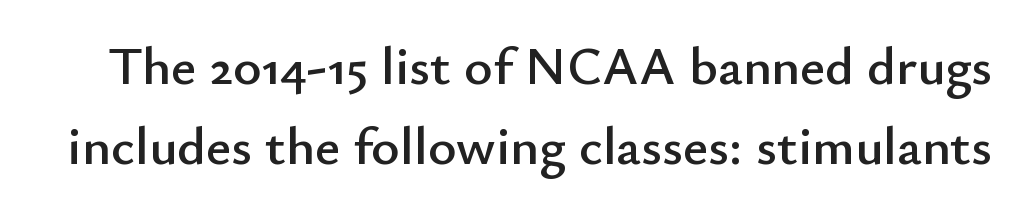
The image shows 54 px sans-serif type, upright; set normal line spacing (1.48x), normal letter spacing, not underlined; low stroke contrast and a small x-height.
